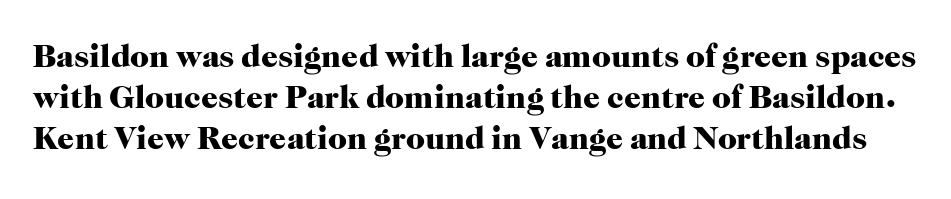
Italic? Not at all — the glyphs are vertical. These lines are rendered in a variable-pitch font. The type is set solid horizontally, with unmodified tracking. In terms of letterform style, serifs are clearly present. On the weight axis this lands at bold, roughly 700.
